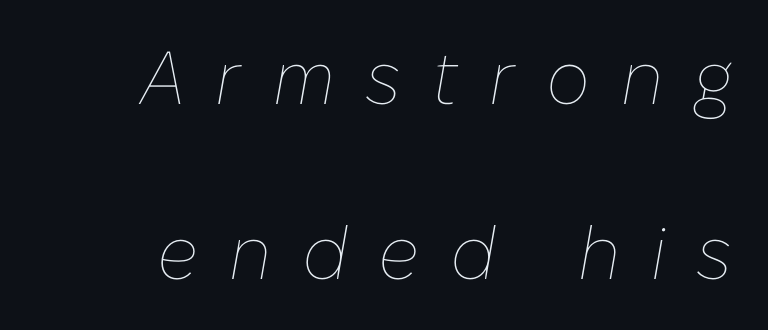
{"italic": "yes", "lean": "right", "slant_degrees": 10, "bold": "no", "weight": "thin", "width": "normal", "stroke_contrast": "low", "x_height": "medium", "monospaced": "no", "underline": "no", "align": "right", "line_spacing": "loose", "line_spacing_ratio": 2.33, "letter_spacing": "wide", "letter_spacing_em": 0.41, "glyph_px": 75}
